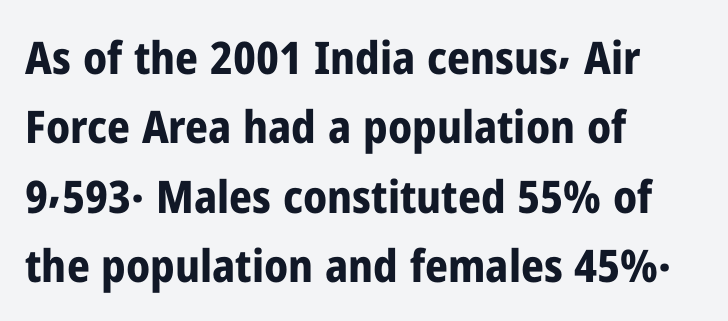
Q: Is the text bold? A: Yes.
Q: Is the text italic (slanted)? A: No, it is upright.
Q: Is the typeface a serif or a sans-serif typeface? A: Sans-serif.
Q: Is the text underlined? A: No.
Q: How is the paragraph aligned? A: Left-aligned.
Q: Is the spacing between letters normal or unusually wide? A: Normal.
Q: Is the spacing between lines tight, normal or loose? A: Normal.
Q: Width (condensed, normal, or wide)? A: Condensed.
Q: Stroke contrast? A: Low.
Q: x-height? A: Medium.
Q: Monospaced? A: No.
